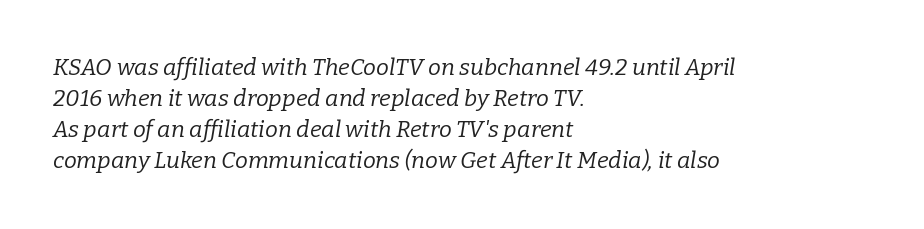
The image shows 23 px text type, italic (leaning right); set left-aligned, normal line spacing (1.35x), normal letter spacing, not underlined.
